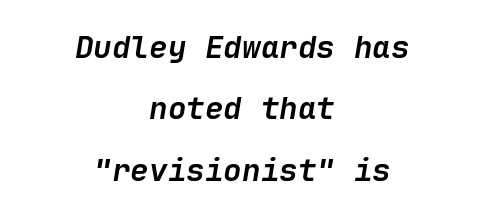
{"italic": "yes", "lean": "right", "slant_degrees": 9, "bold": "yes", "weight": "semibold", "width": "normal", "stroke_contrast": "low", "x_height": "medium", "underline": "no", "align": "center", "line_spacing": "loose", "line_spacing_ratio": 1.98, "letter_spacing": "normal", "letter_spacing_em": 0.0, "glyph_px": 31}
